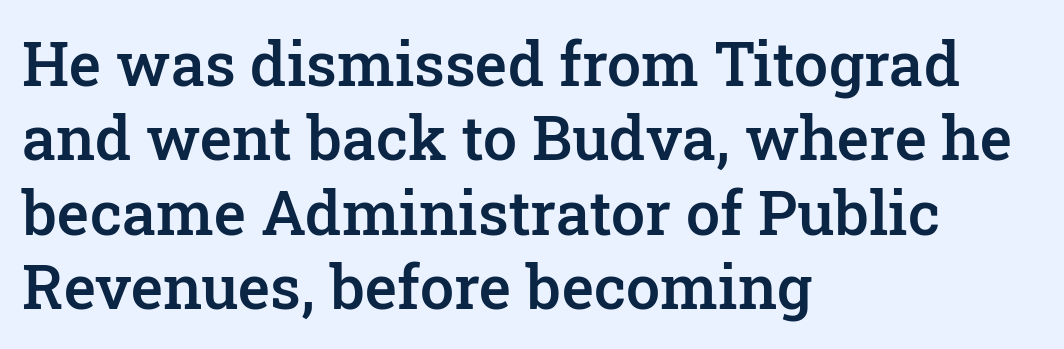
The image shows 61 px semibold serif type, upright; set left-aligned, line spacing 1.22x, normal letter spacing, not underlined; low stroke contrast and a medium x-height.
